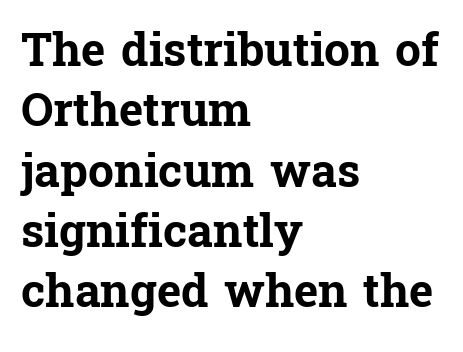
Bold? Absolutely — the strokes are thick and heavy. A typesetter would call this zero additional tracking. This sample is left-justified, so line endings fall wherever the words run out. Observe the serifs anchoring each vertical stroke in this sample. In terms of leading, this rendering sits right in the middle. The font's upright variant was chosen for this text.
